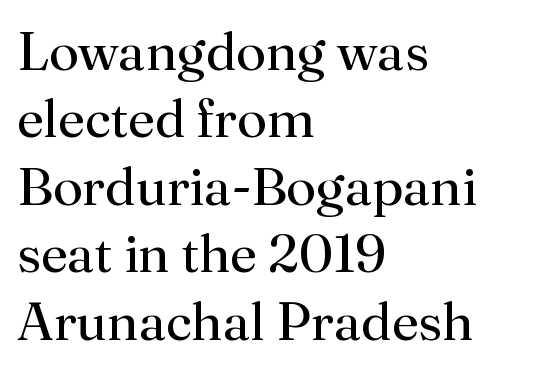
The image shows 54 px regular-weight serif type, upright; set left-aligned, normal line spacing (1.25x), normal letter spacing, not underlined; medium stroke contrast and a small x-height.
